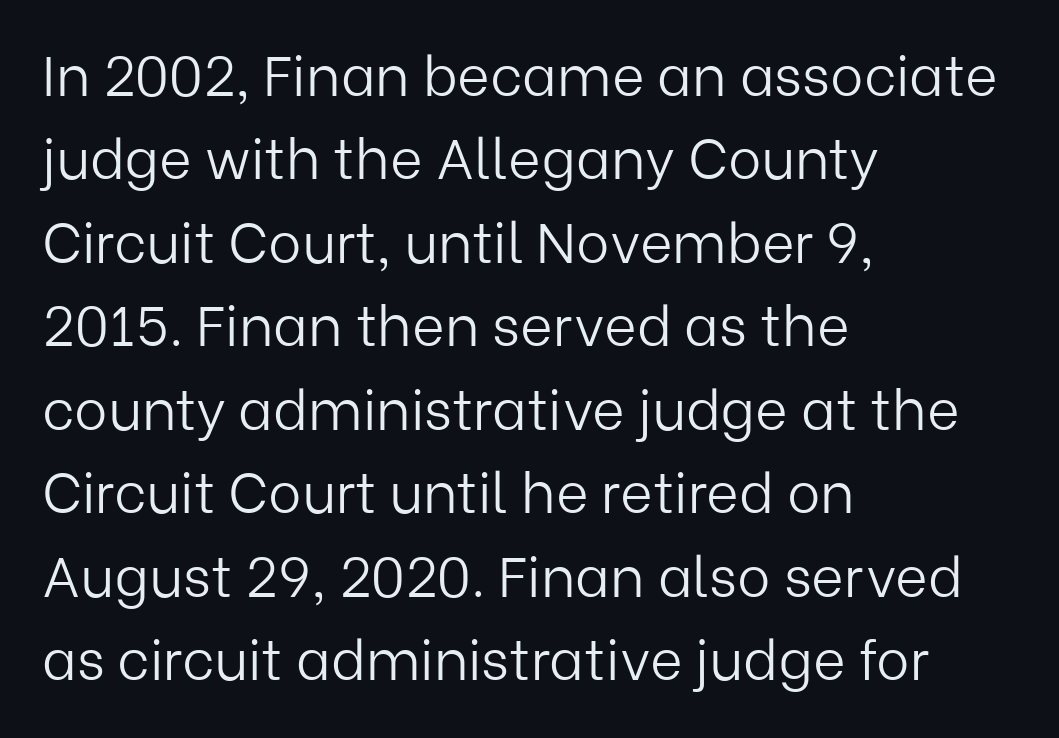
Q: Is the text bold? A: No.
Q: Is the text italic (slanted)? A: No, it is upright.
Q: Is the typeface a serif or a sans-serif typeface? A: Sans-serif.
Q: Is the text underlined? A: No.
Q: How is the paragraph aligned? A: Left-aligned.
Q: Is the spacing between letters normal or unusually wide? A: Normal.
Q: Is the spacing between lines tight, normal or loose? A: Normal.
Q: Width (condensed, normal, or wide)? A: Normal.
Q: Stroke contrast? A: Low.
Q: x-height? A: Medium.
Q: Monospaced? A: No.
